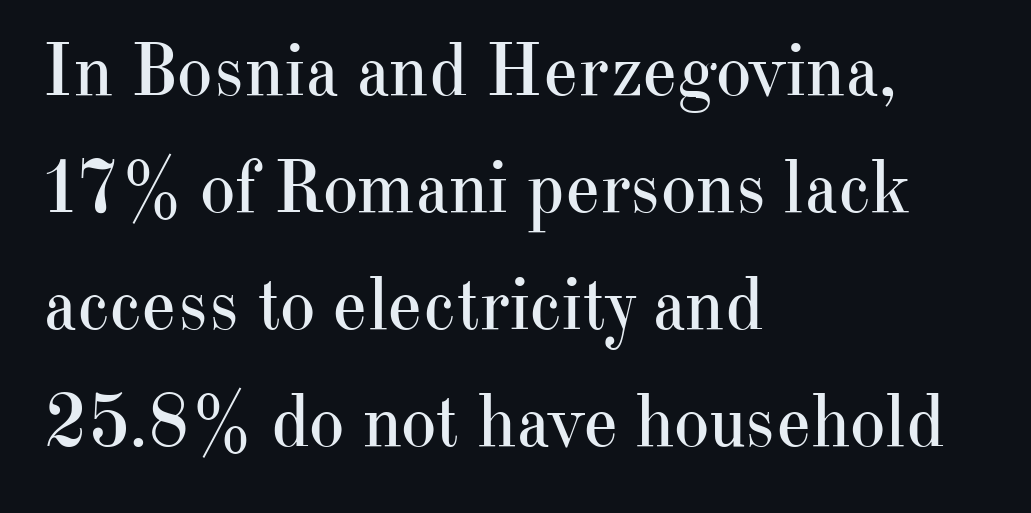
{"serif": "yes", "italic": "no", "bold": "no", "weight": "regular", "width": "normal", "stroke_contrast": "high", "x_height": "small", "monospaced": "no", "underline": "no", "align": "left", "line_spacing": "normal", "line_spacing_ratio": 1.56, "letter_spacing": "normal", "letter_spacing_em": 0.0, "glyph_px": 75}
